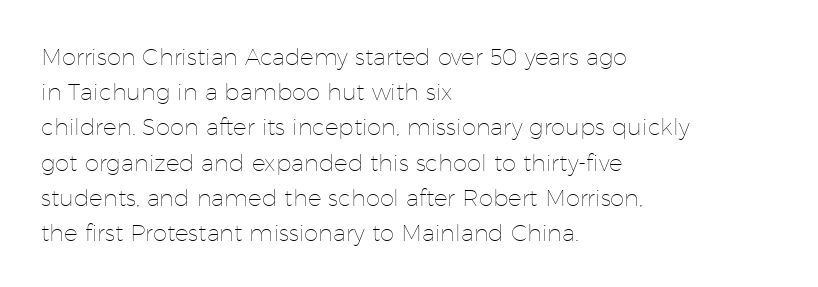
Q: Is the text bold? A: No.
Q: Is the text italic (slanted)? A: No, it is upright.
Q: Is the text underlined? A: No.
Q: How is the paragraph aligned? A: Left-aligned.
Q: Is the spacing between letters normal or unusually wide? A: Normal.
Q: Is the spacing between lines tight, normal or loose? A: Normal.
